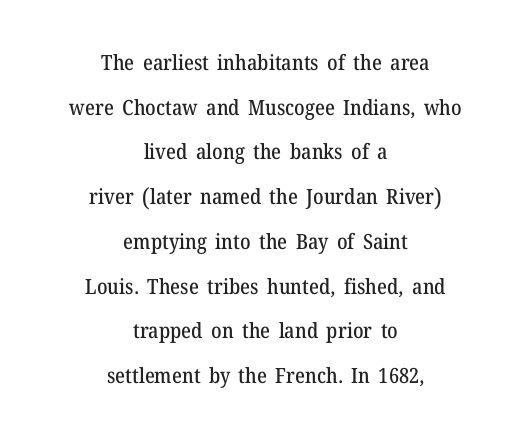
It's the straight-up-and-down kind of type. Characters follow at the spacing the type designer built in. The rag falls on both sides of this text block equally. Does the leading feel generous? Absolutely, it's lavish. A clean baseline with only descenders dipping below it.
